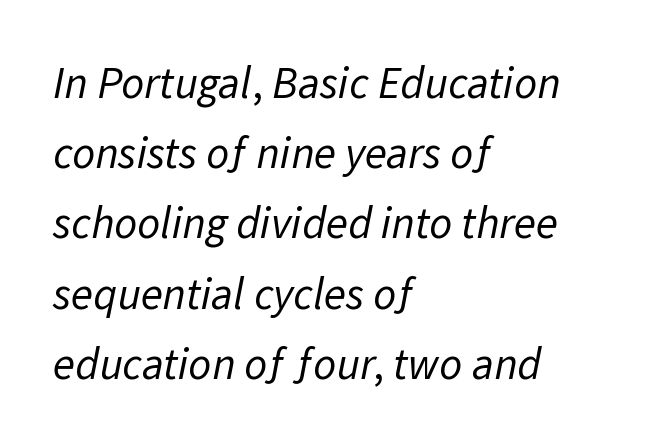
Q: Is the text bold? A: No.
Q: Is the typeface a serif or a sans-serif typeface? A: Sans-serif.
Q: Is the text underlined? A: No.
Q: How is the paragraph aligned? A: Left-aligned.
Q: Is the spacing between letters normal or unusually wide? A: Normal.
Q: Is the spacing between lines tight, normal or loose? A: Normal.
Q: Width (condensed, normal, or wide)? A: Normal.
Q: Stroke contrast? A: Low.
Q: x-height? A: Medium.
Q: Monospaced? A: No.
